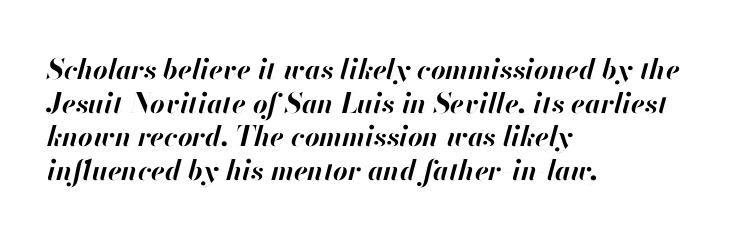
{"italic": "yes", "lean": "right", "slant_degrees": 13, "bold": "yes", "weight": "bold", "width": "normal", "stroke_contrast": "high", "x_height": "small", "monospaced": "no", "underline": "no", "align": "left", "line_spacing_ratio": 1.2, "letter_spacing": "normal", "letter_spacing_em": 0.0, "glyph_px": 28}
